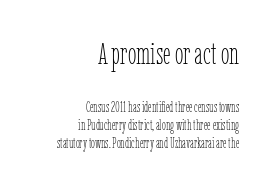
Q: Is the text bold? A: No.
Q: Is the text italic (slanted)? A: No, it is upright.
Q: Is the text underlined? A: No.
Q: How is the paragraph aligned? A: Right-aligned.
Q: Is the spacing between letters normal or unusually wide? A: Normal.
Q: Is the spacing between lines tight, normal or loose? A: Normal.
Q: Which block of text is set in a larger size, the first (top) or the second (bottom)? A: The first (top) one.
Q: Width (condensed, normal, or wide)? A: Condensed.
Q: Stroke contrast? A: Low.
Q: x-height? A: Medium.
Q: Monospaced? A: No.
